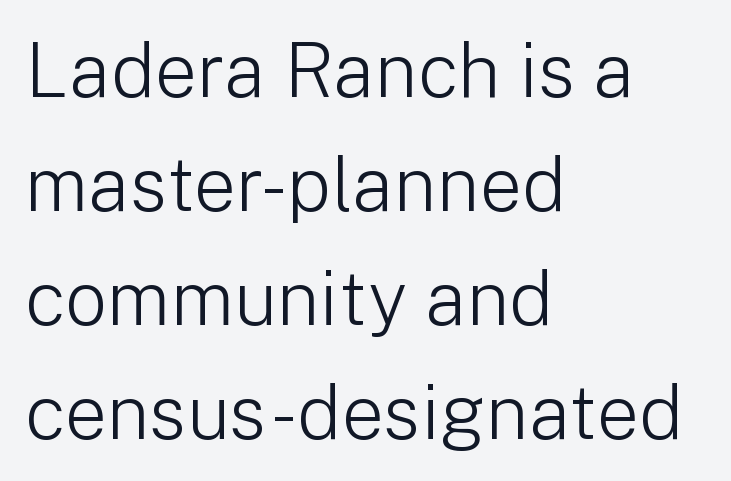
{"serif": "no", "italic": "no", "bold": "no", "weight": "light", "width": "normal", "stroke_contrast": "low", "x_height": "medium", "monospaced": "no", "underline": "no", "align": "left", "line_spacing": "normal", "line_spacing_ratio": 1.52, "letter_spacing": "normal", "letter_spacing_em": 0.0, "glyph_px": 75}
